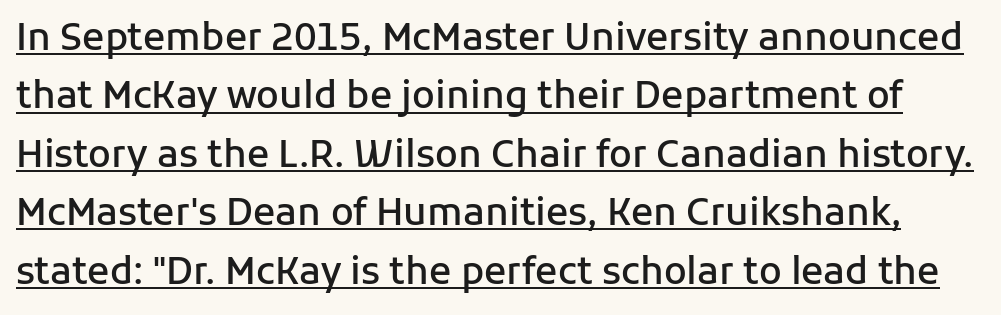
Q: Is the text bold? A: Semi-bold.
Q: Is the text italic (slanted)? A: No, it is upright.
Q: Is the typeface a serif or a sans-serif typeface? A: Sans-serif.
Q: Is the text underlined? A: Yes.
Q: Is the spacing between letters normal or unusually wide? A: Normal.
Q: Is the spacing between lines tight, normal or loose? A: Normal.
Q: Width (condensed, normal, or wide)? A: Normal.
Q: Stroke contrast? A: Low.
Q: x-height? A: Medium.
Q: Monospaced? A: No.
